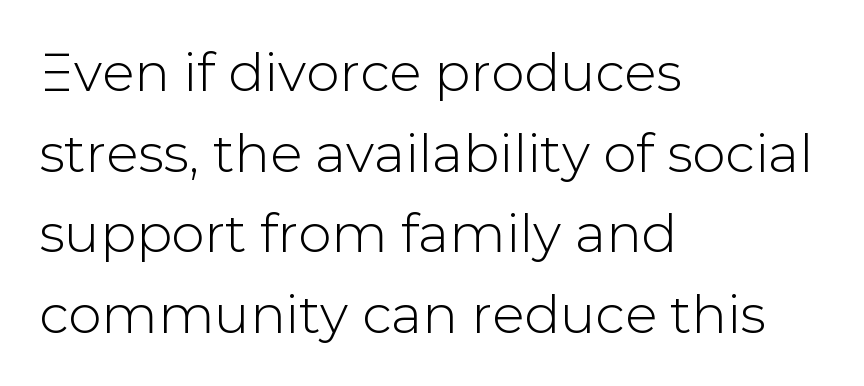
Q: Is the text italic (slanted)? A: No, it is upright.
Q: Is the typeface a serif or a sans-serif typeface? A: Sans-serif.
Q: Is the text underlined? A: No.
Q: How is the paragraph aligned? A: Left-aligned.
Q: Is the spacing between letters normal or unusually wide? A: Normal.
Q: Is the spacing between lines tight, normal or loose? A: Normal.
Q: Width (condensed, normal, or wide)? A: Normal.
Q: Stroke contrast? A: Low.
Q: x-height? A: Medium.
Q: Monospaced? A: No.
